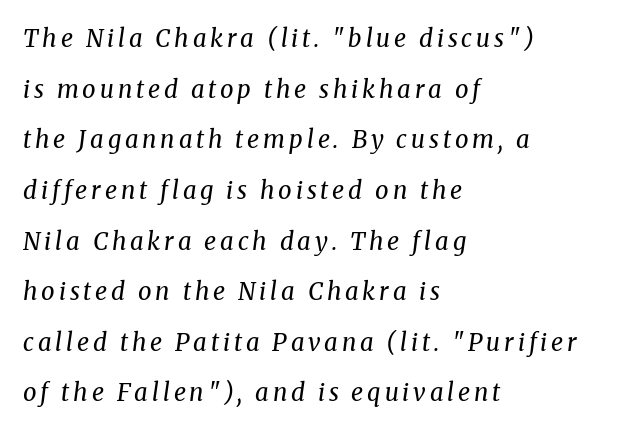
The image shows 24 px text type, italic (leaning right); set left-aligned, loose line spacing (2.11x), not underlined.
